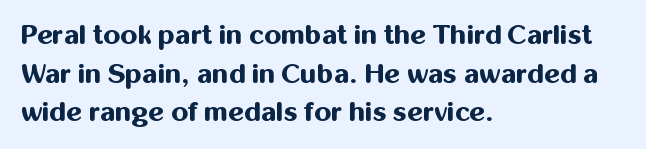
Q: Is the text bold? A: Yes.
Q: Is the text italic (slanted)? A: No, it is upright.
Q: Is the text underlined? A: No.
Q: How is the paragraph aligned? A: Left-aligned.
Q: Is the spacing between letters normal or unusually wide? A: Normal.
Q: Is the spacing between lines tight, normal or loose? A: Normal.
